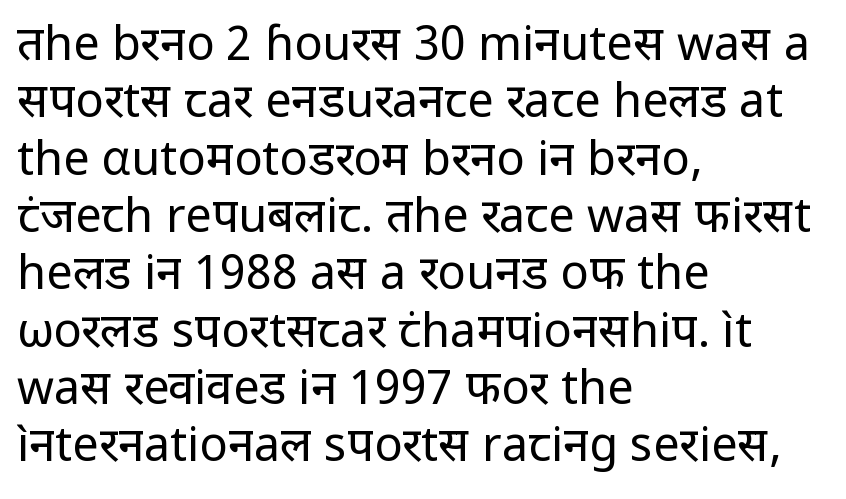
The image shows 47 px regular-weight sans-serif type, upright; set left-aligned, line spacing 1.22x, normal letter spacing, not underlined; low stroke contrast and a medium x-height.
